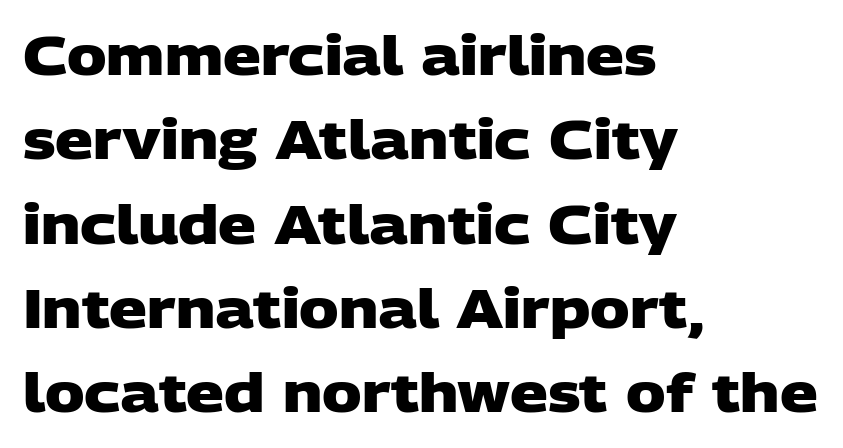
{"serif": "no", "bold": "yes", "weight": "heavy", "width": "wide", "stroke_contrast": "low", "x_height": "large", "monospaced": "no", "underline": "no", "align": "left", "line_spacing": "normal", "line_spacing_ratio": 1.59, "letter_spacing": "normal", "letter_spacing_em": 0.0, "glyph_px": 53}
